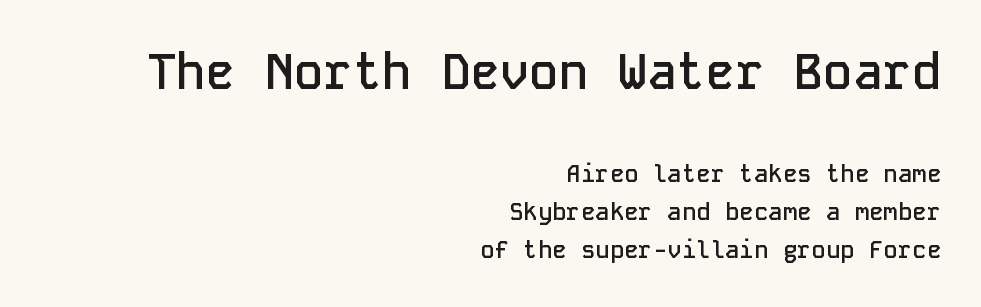
Summary of weight: moderately heavy, a semibold. Descenders hang freely into open space. Each letter, wide or thin by design, is forced into the same width here. Compare the two chunks: the upper has the greater cap height. The rendering uses a moderate line-height, typical for paragraphs.
